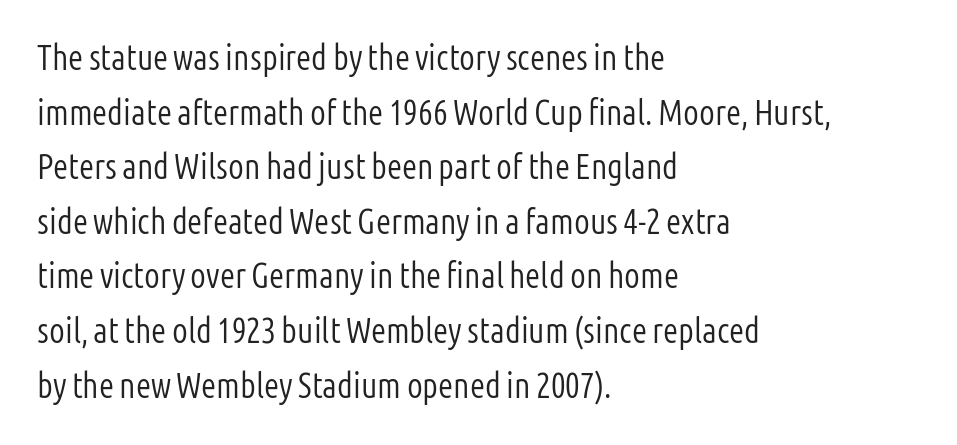
The image shows 35 px light, condensed sans-serif type, upright; set left-aligned, normal line spacing (1.56x), normal letter spacing, not underlined; low stroke contrast and a medium x-height.
